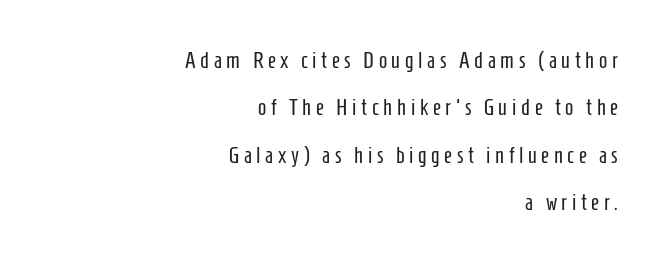
Q: Is the text bold? A: No.
Q: Is the text italic (slanted)? A: No, it is upright.
Q: Is the text underlined? A: No.
Q: How is the paragraph aligned? A: Right-aligned.
Q: Is the spacing between letters normal or unusually wide? A: Unusually wide.
Q: Is the spacing between lines tight, normal or loose? A: Loose.
